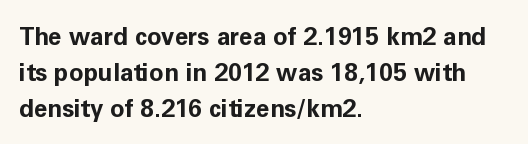
The image shows 24 px bold type, upright; set left-aligned, normal line spacing (1.51x), normal letter spacing, not underlined.
